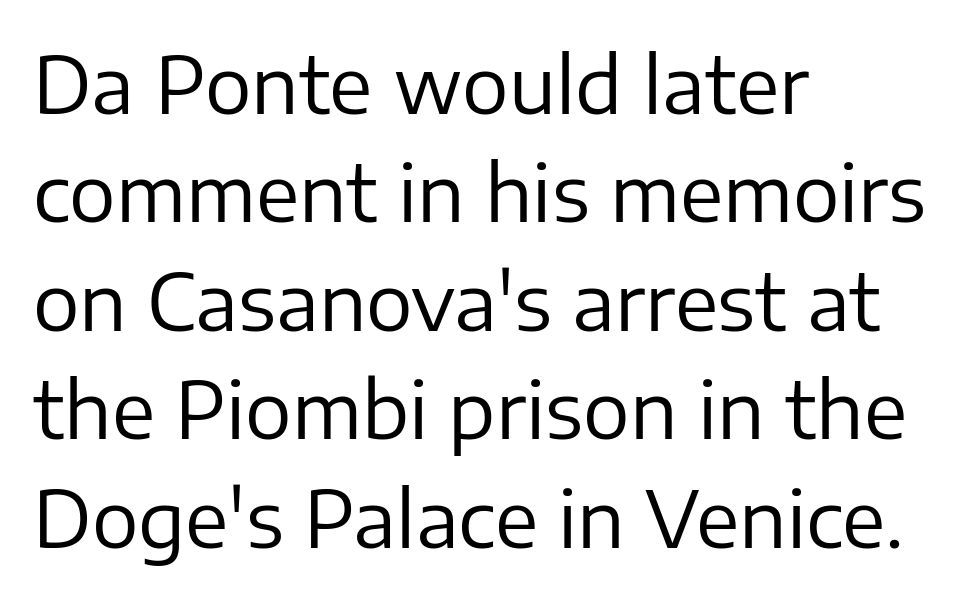
Q: Is the text bold? A: No.
Q: Is the text italic (slanted)? A: No, it is upright.
Q: Is the typeface a serif or a sans-serif typeface? A: Sans-serif.
Q: Is the text underlined? A: No.
Q: How is the paragraph aligned? A: Left-aligned.
Q: Is the spacing between letters normal or unusually wide? A: Normal.
Q: Is the spacing between lines tight, normal or loose? A: Normal.
Q: Width (condensed, normal, or wide)? A: Normal.
Q: Stroke contrast? A: Low.
Q: x-height? A: Medium.
Q: Monospaced? A: No.
